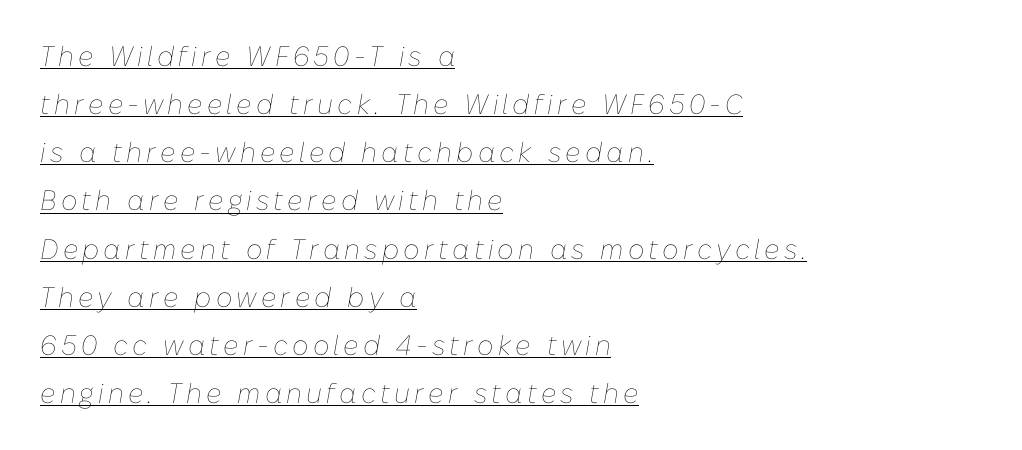
Q: Is the text bold? A: No.
Q: Is the text italic (slanted)? A: Yes, it leans right by about 10 degrees.
Q: Is the text underlined? A: Yes.
Q: How is the paragraph aligned? A: Left-aligned.
Q: Width (condensed, normal, or wide)? A: Normal.
Q: Stroke contrast? A: Low.
Q: x-height? A: Medium.
Q: Monospaced? A: No.
